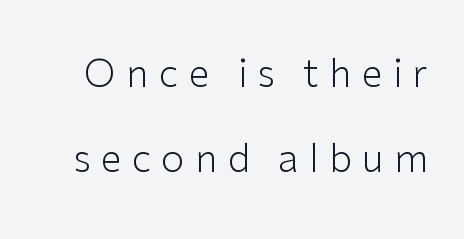
{"serif": "no", "italic": "no", "bold": "no", "weight": "light", "width": "normal", "stroke_contrast": "low", "x_height": "medium", "monospaced": "no", "underline": "no", "line_spacing": "loose", "line_spacing_ratio": 2.24, "letter_spacing": "wide", "letter_spacing_em": 0.27, "glyph_px": 38}
